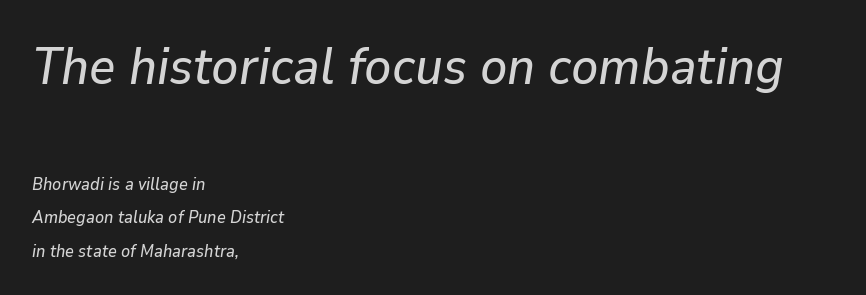
Widely set lines give the paragraph a tall, airy silhouette. Letter spacing: default. The paragraph shown leans on its left margin. Which chunk is bigger? The first one — the top block dwarfs the bottom.
